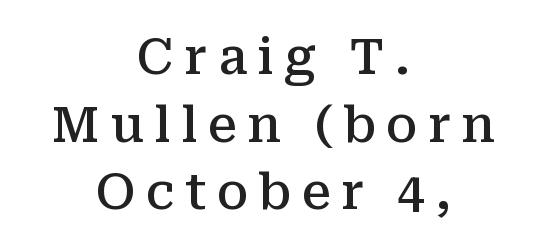
The image shows 49 px semibold serif type, upright; set centered, normal line spacing (1.38x), unusually wide letter spacing (+0.21 em), not underlined; medium stroke contrast and a medium x-height.
